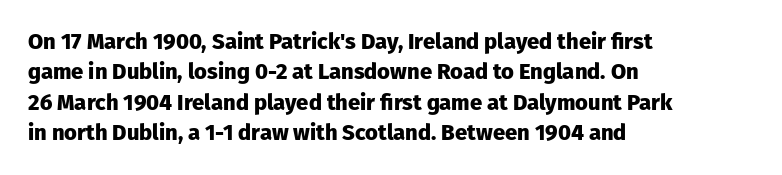
The paragraph shown leans on its left margin. The glyphs have the mass of a bold cut. How are the letters spaced? Ordinarily, with no added tracking. This sample uses an upright cut, with every glyph sitting square on the baseline.
